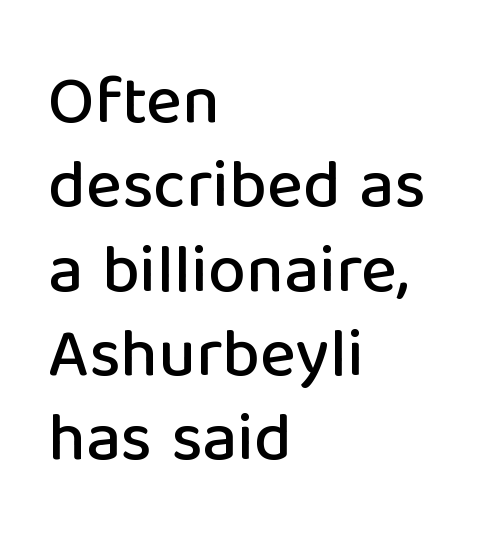
{"serif": "no", "italic": "no", "width": "normal", "stroke_contrast": "low", "x_height": "medium", "monospaced": "no", "underline": "no", "align": "left", "line_spacing_ratio": 1.24, "letter_spacing": "normal", "letter_spacing_em": 0.0, "glyph_px": 68}
